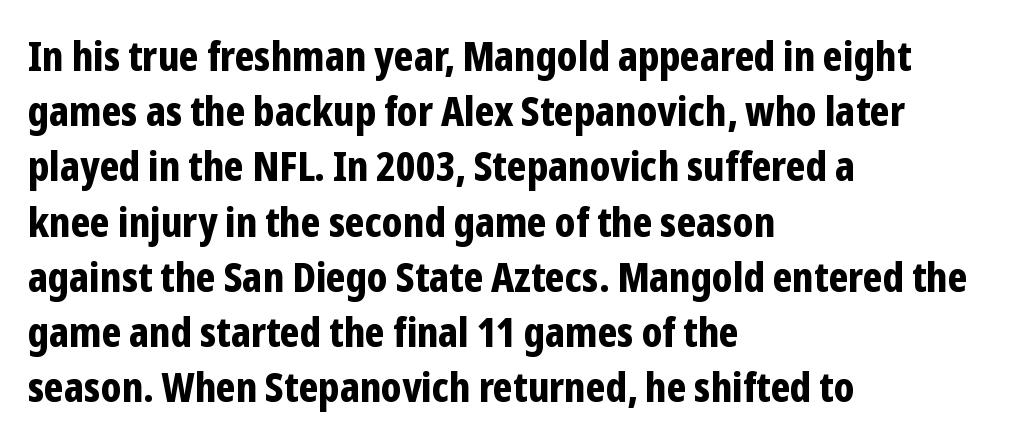
Each line starts at the same left margin while the right side varies. The strokes are fattened all the way to bold. Lines of text with bare space underneath. Letter spacing: default. Varying glyph widths throughout — classic text-font behaviour.
